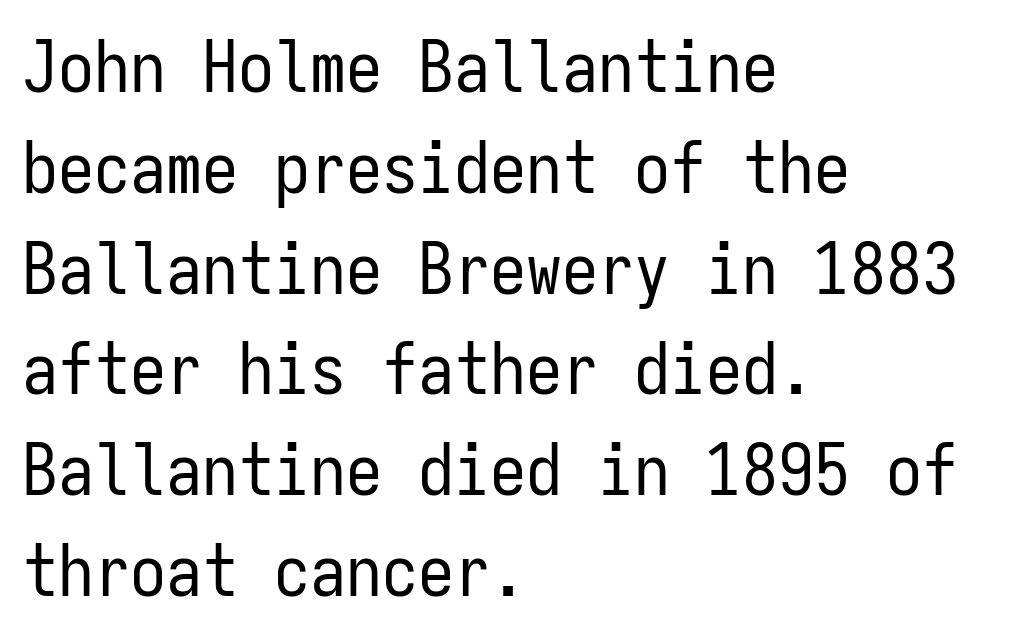
Q: Is the text bold? A: No.
Q: Is the text italic (slanted)? A: No, it is upright.
Q: Is the typeface a serif or a sans-serif typeface? A: Sans-serif.
Q: Is the text underlined? A: No.
Q: How is the paragraph aligned? A: Left-aligned.
Q: Is the spacing between letters normal or unusually wide? A: Normal.
Q: Is the spacing between lines tight, normal or loose? A: Normal.
Q: Width (condensed, normal, or wide)? A: Condensed.
Q: Stroke contrast? A: Low.
Q: x-height? A: Medium.
Q: Monospaced? A: Yes.
